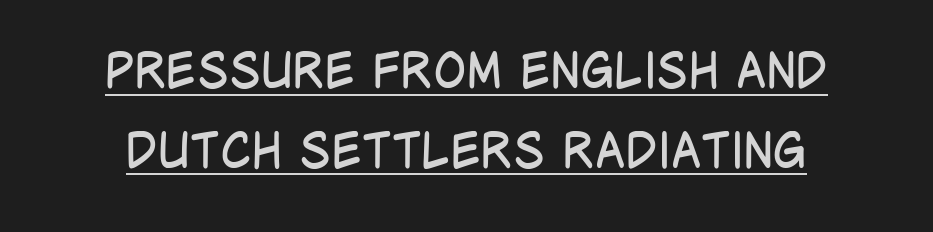
The image shows 49 px regular-weight, condensed sans-serif type, upright; set normal line spacing (1.63x), normal letter spacing, underlined; low stroke contrast and a large x-height.
